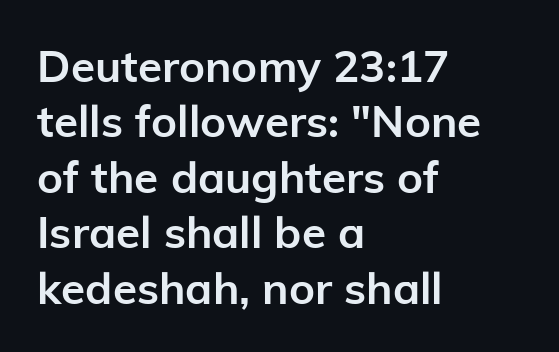
Unlike a traditional serif, this face leaves its strokes unadorned. This is the regular roman posture of the typeface. Each letter keeps its own natural width here, so spacing adapts to shape. The words here are not underlined.
